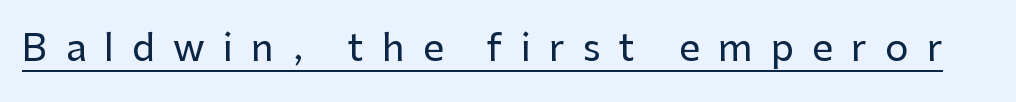
The glyphs are accompanied by a horizontal stroke just below them. Vertical strokes here are truly vertical. Each letter keeps its own natural width here, so spacing adapts to shape. Nope, no serifs anywhere on these letters. Students, note that the glyphs here are deliberately spaced far apart.
